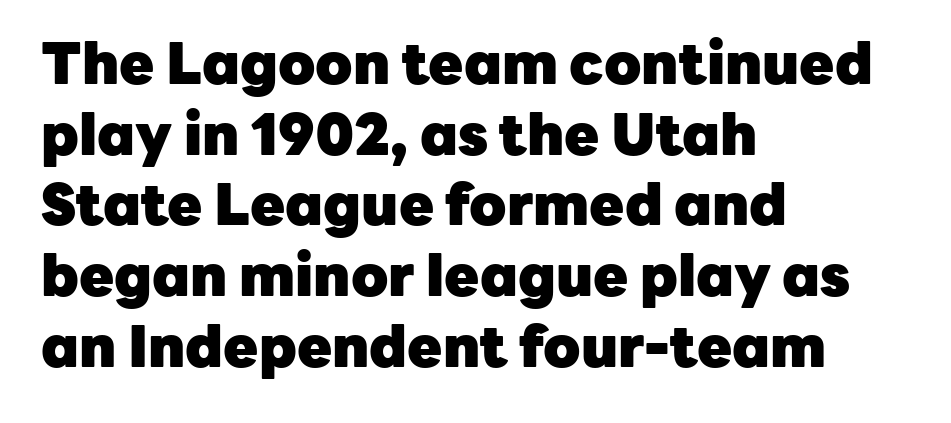
The image shows 57 px heavy sans-serif type, upright; set left-aligned, line spacing 1.24x, normal letter spacing, not underlined; low stroke contrast and a medium x-height.
